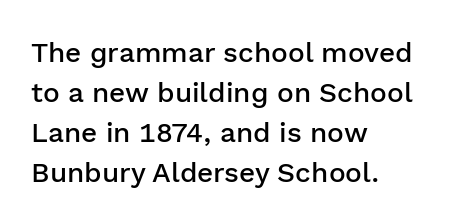
The image shows 28 px semibold sans-serif type, upright; set left-aligned, normal line spacing (1.43x), normal letter spacing, not underlined; low stroke contrast and a medium x-height.
